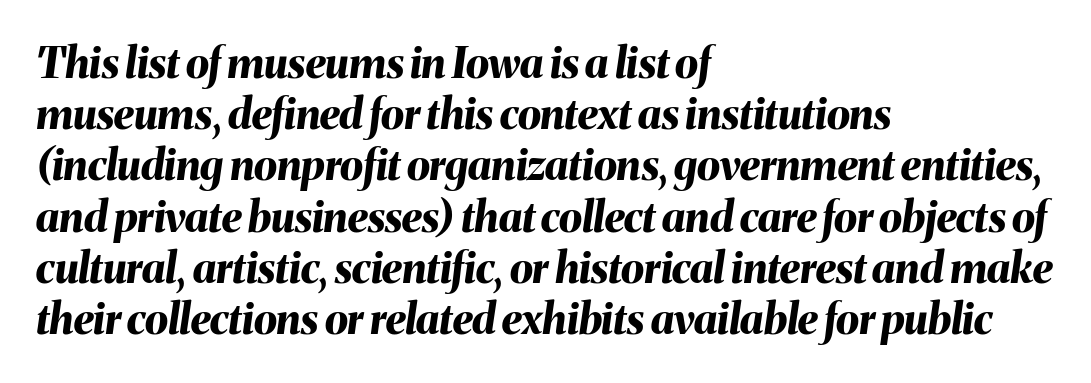
The image shows 42 px bold type, italic (leaning right); set left-aligned, line spacing 1.22x, normal letter spacing, not underlined; medium stroke contrast and a medium x-height.
